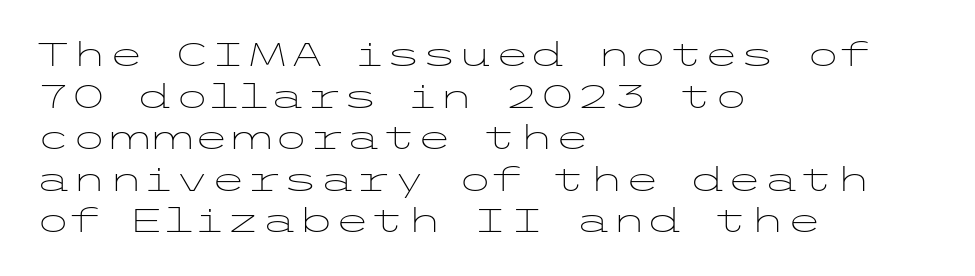
The foot of each line stays bare and open. No letter is thick-stroked: the sample isn't bold. Where is the straight margin? On the left. No extra tracking has been applied to these lines. Style check: upright.
